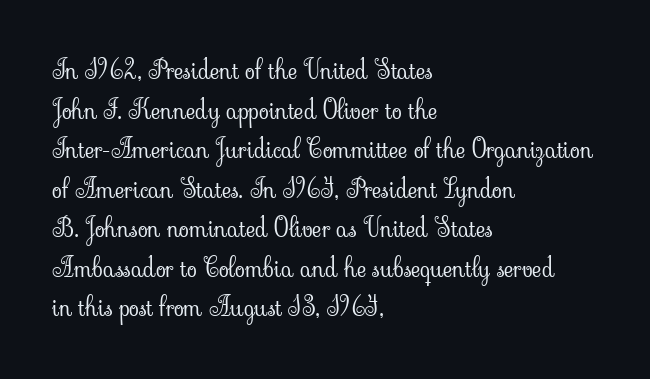
Q: Is the text bold? A: No.
Q: Is the text italic (slanted)? A: No, it is upright.
Q: Is the text underlined? A: No.
Q: How is the paragraph aligned? A: Left-aligned.
Q: Is the spacing between letters normal or unusually wide? A: Normal.
Q: Is the spacing between lines tight, normal or loose? A: Normal.
